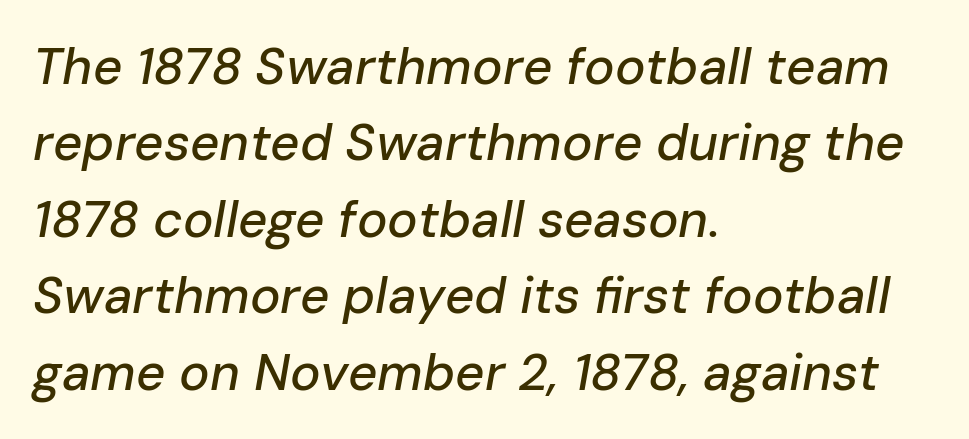
Think of a printed novel: that variable character pitch is what you see here. Line starts are locked; line ends wander. You can tell it's italic because the verticals aren't actually vertical. The letters sit at their default tracking, neither squeezed nor spread. Plain, unruled lines of type. One glance says typical: line gaps are just what's usual.
